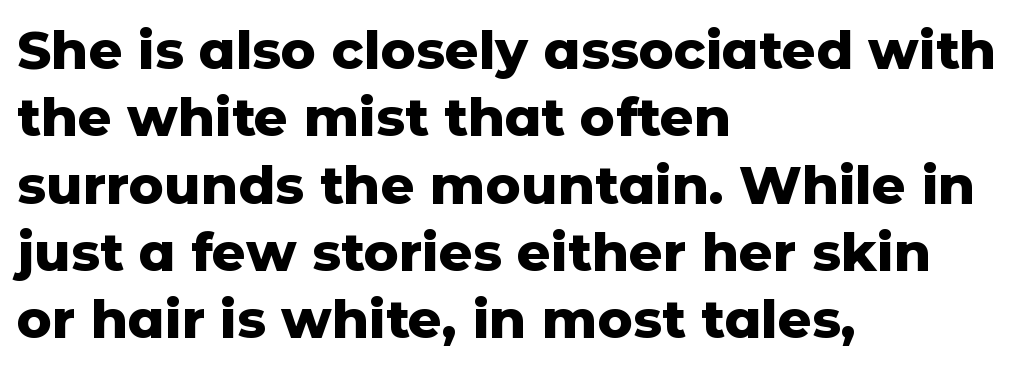
{"serif": "no", "italic": "no", "bold": "yes", "weight": "heavy", "width": "normal", "stroke_contrast": "low", "x_height": "medium", "monospaced": "no", "underline": "no", "align": "left", "line_spacing": "normal", "line_spacing_ratio": 1.27, "letter_spacing": "normal", "letter_spacing_em": 0.0, "glyph_px": 53}
